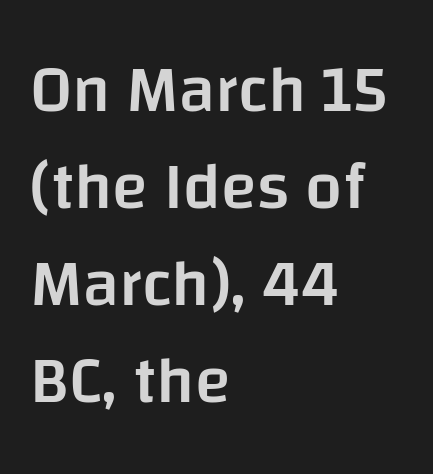
Q: Is the text bold? A: Semi-bold.
Q: Is the text italic (slanted)? A: No, it is upright.
Q: Is the typeface a serif or a sans-serif typeface? A: Sans-serif.
Q: Is the text underlined? A: No.
Q: How is the paragraph aligned? A: Left-aligned.
Q: Is the spacing between letters normal or unusually wide? A: Normal.
Q: Is the spacing between lines tight, normal or loose? A: Normal.
Q: Width (condensed, normal, or wide)? A: Normal.
Q: Stroke contrast? A: Low.
Q: x-height? A: Large.
Q: Monospaced? A: No.
